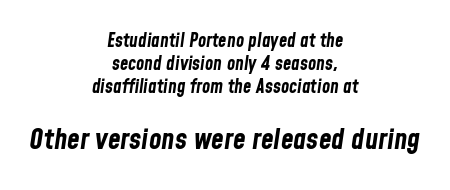
Q: Is the text bold? A: Yes.
Q: Is the text italic (slanted)? A: Yes, it leans right by about 8 degrees.
Q: Is the text underlined? A: No.
Q: How is the paragraph aligned? A: Centered.
Q: Is the spacing between letters normal or unusually wide? A: Normal.
Q: Which block of text is set in a larger size, the first (top) or the second (bottom)? A: The second (bottom) one.
Q: Width (condensed, normal, or wide)? A: Condensed.
Q: Stroke contrast? A: Low.
Q: x-height? A: Medium.
Q: Monospaced? A: No.
